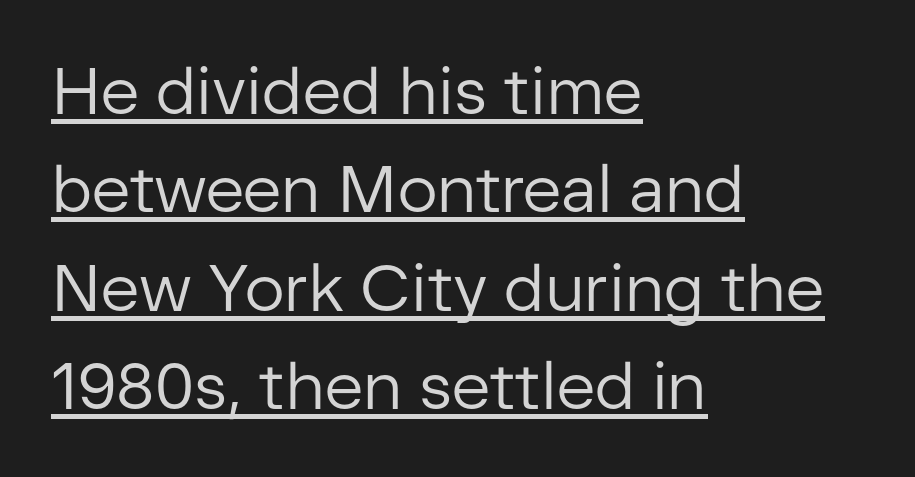
The font's upright variant was chosen for this text. I'd call this a sans setting — the letters go barefoot. The face used here is proportionally spaced, like ordinary book or web type. Typeset ragged right — the left edge is the straight one. Regarding leading, the lines here are spaced in the standard way. Stems here are at most as thick as an everyday book face.
